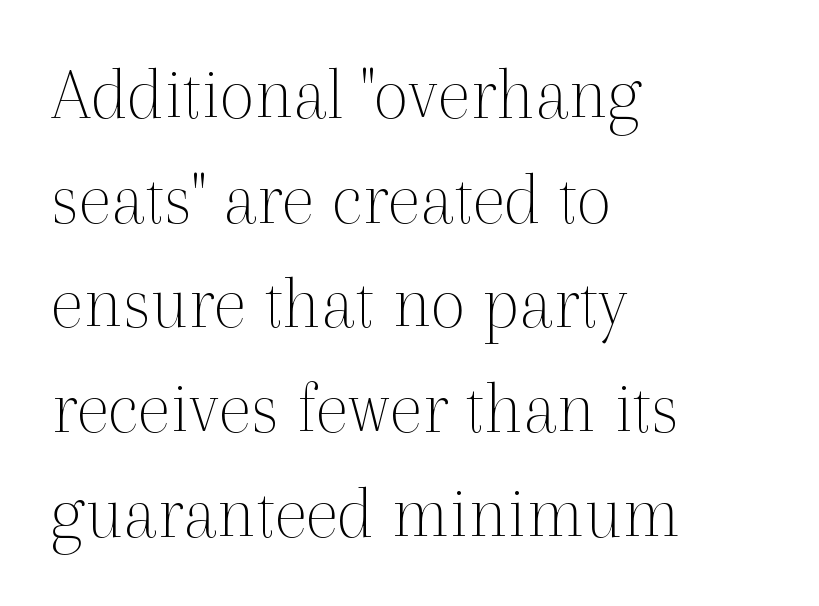
{"serif": "yes", "italic": "no", "bold": "no", "weight": "thin", "width": "normal", "x_height": "medium", "monospaced": "no", "underline": "no", "align": "left", "line_spacing": "normal", "line_spacing_ratio": 1.36, "letter_spacing": "normal", "letter_spacing_em": 0.0, "glyph_px": 77}
